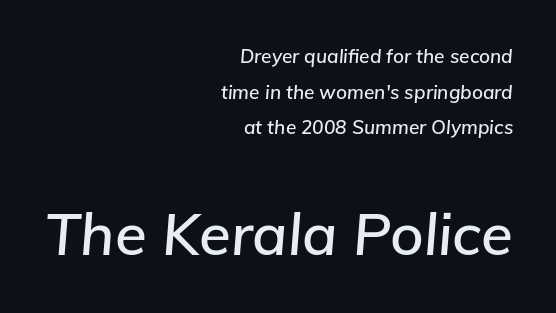
The rendering uses natural spacing where letterforms have individual widths. Tracking value appears to be zero — textbook default spacing. These lines stack with their right ends in a neat column. Scale increases going downward across the two blocks. This rendering features lettering with no underline. This is oblique type, the kind used for emphasis or titles.
